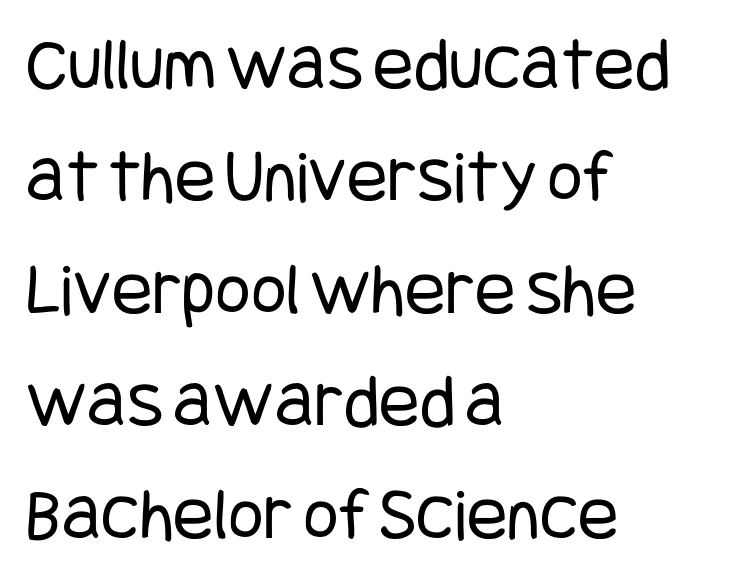
Posture: vertical. The block of text has a typical density, with ordinary space between rows. Short note: letters normally spaced. Nothing sits at the stroke ends, so this counts as sans-serif. The text block is weighted toward the left margin, trailing off unevenly rightward. Heft: none added — not bold.
